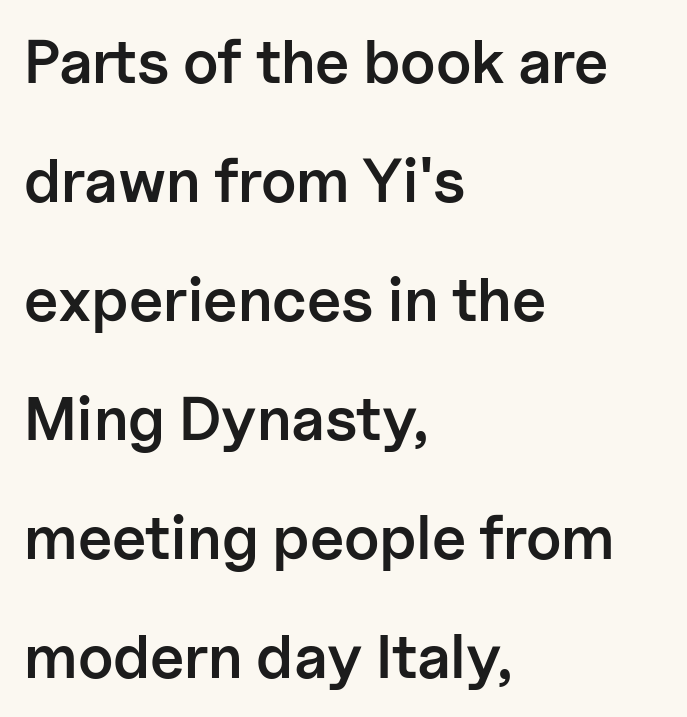
The characters display no serif detailing; their extremities are plain. Tracking value appears to be zero — textbook default spacing. Note the varied advance widths — an 'i' is clearly narrower than an 'm'. Quick note: not italic, upright. Notice the wide empty band between every row — that's loose leading. The paragraph has a hard left edge and a soft right edge.
